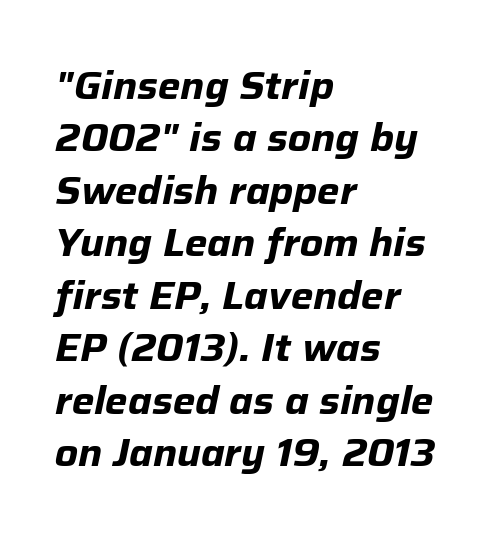
The face used here is proportionally spaced, like ordinary book or web type. The string is rendered with underlining switched off. Caption: standard tracking, unaltered. On the weight axis this lands at bold, roughly 700.
